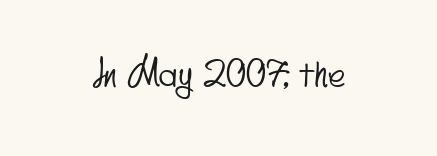
Rule under the text: the space is simply empty. The letters advance in unequal steps, a hallmark of proportional type. Caption: standard tracking, unaltered. The rendering shows plain stroke endings on the letterforms — a sans-serif design.
